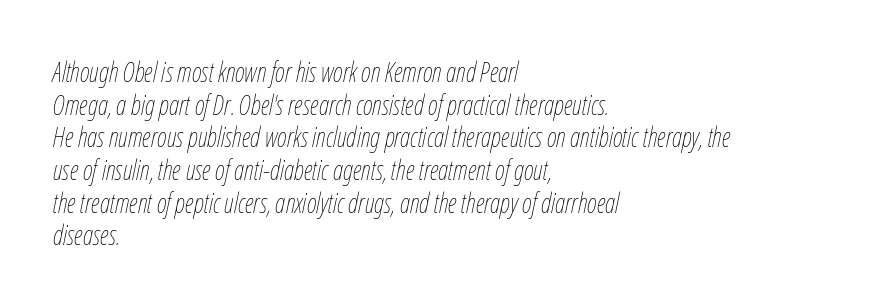
Q: Is the text bold? A: No.
Q: Is the text italic (slanted)? A: Yes, it leans right by about 12 degrees.
Q: Is the text underlined? A: No.
Q: How is the paragraph aligned? A: Left-aligned.
Q: Is the spacing between letters normal or unusually wide? A: Normal.
